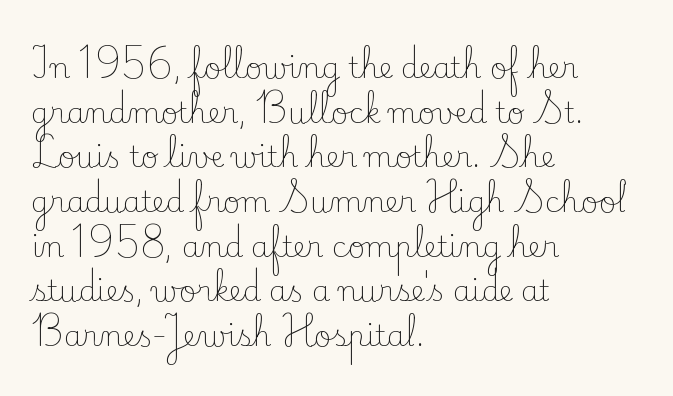
The image shows 29 px light serif type, upright; set left-aligned, normal line spacing (1.54x), normal letter spacing, not underlined; low stroke contrast and a small x-height.
